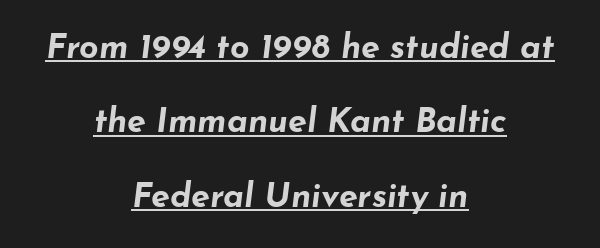
{"italic": "yes", "lean": "right", "slant_degrees": 7, "bold": "yes", "weight": "bold", "width": "wide", "stroke_contrast": "low", "x_height": "small", "monospaced": "no", "underline": "yes", "align": "center", "line_spacing": "loose", "line_spacing_ratio": 2.19, "letter_spacing": "normal", "letter_spacing_em": 0.0, "glyph_px": 34}
